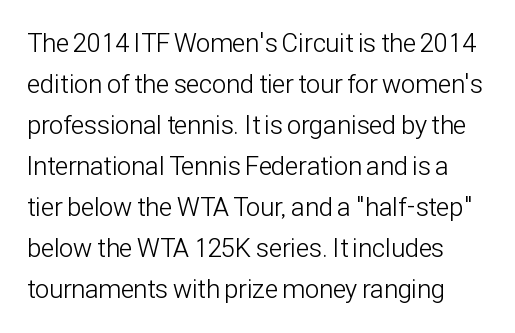
{"italic": "no", "bold": "no", "underline": "no", "line_spacing": "normal", "line_spacing_ratio": 1.58, "letter_spacing": "normal", "letter_spacing_em": 0.0, "glyph_px": 26}
